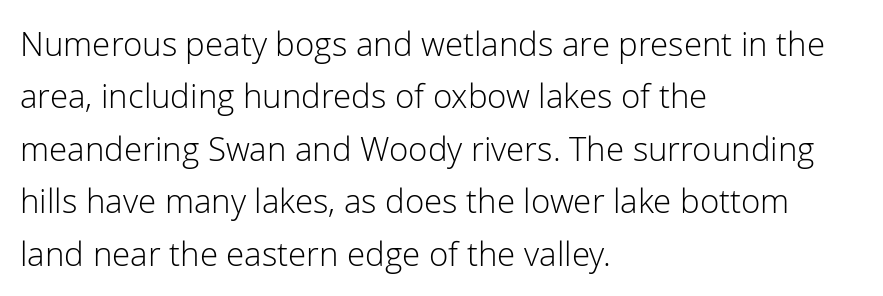
Q: Is the text bold? A: No.
Q: Is the text italic (slanted)? A: No, it is upright.
Q: Is the typeface a serif or a sans-serif typeface? A: Sans-serif.
Q: Is the text underlined? A: No.
Q: How is the paragraph aligned? A: Left-aligned.
Q: Is the spacing between letters normal or unusually wide? A: Normal.
Q: Is the spacing between lines tight, normal or loose? A: Normal.
Q: Width (condensed, normal, or wide)? A: Normal.
Q: Stroke contrast? A: Low.
Q: x-height? A: Medium.
Q: Monospaced? A: No.
